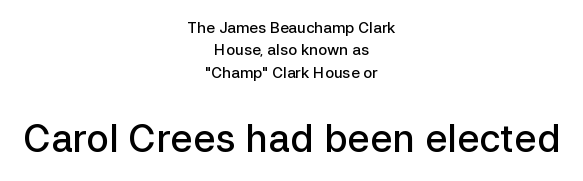
Bold? Not quite — semibold, heavier than regular but stopping short. Successive baselines arrive at the customary interval. The type is set solid horizontally, with unmodified tracking. A sans-serif font was chosen for this passage. This layout puts the modest block above and the oversized block below. Style check: upright.
